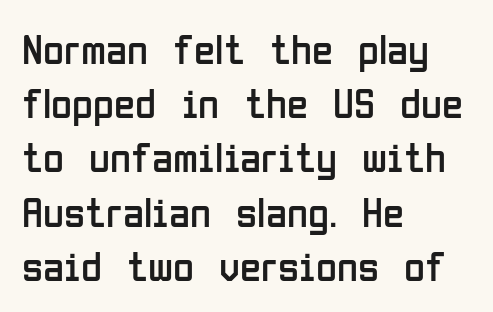
{"serif": "no", "italic": "no", "bold": "no", "weight": "regular", "width": "condensed", "stroke_contrast": "low", "x_height": "medium", "monospaced": "no", "underline": "no", "align": "left", "line_spacing": "normal", "line_spacing_ratio": 1.26, "letter_spacing": "normal", "letter_spacing_em": 0.0, "glyph_px": 43}
